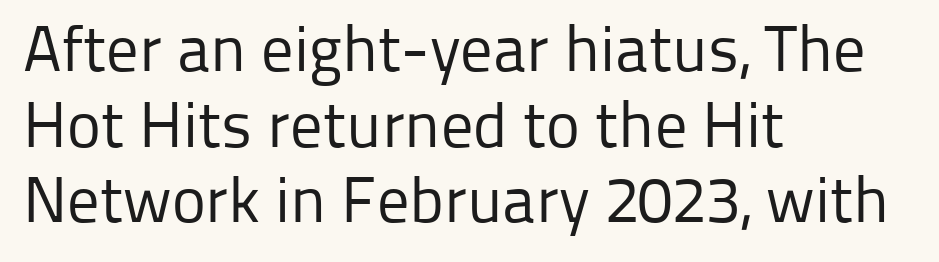
{"serif": "no", "italic": "no", "bold": "no", "weight": "regular", "width": "normal", "stroke_contrast": "low", "x_height": "medium", "monospaced": "no", "underline": "no", "align": "left", "line_spacing_ratio": 1.18, "letter_spacing": "normal", "letter_spacing_em": 0.0, "glyph_px": 64}
